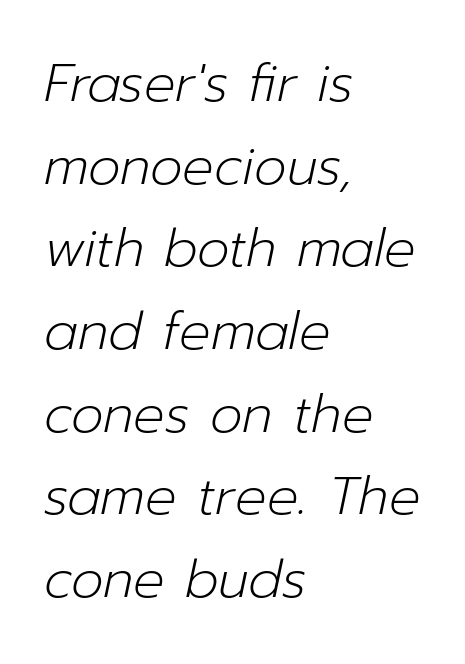
{"italic": "yes", "lean": "right", "slant_degrees": 12, "bold": "no", "weight": "light", "width": "normal", "stroke_contrast": "low", "x_height": "medium", "monospaced": "no", "underline": "no", "align": "left", "line_spacing": "normal", "line_spacing_ratio": 1.59, "letter_spacing": "normal", "letter_spacing_em": 0.0, "glyph_px": 52}
